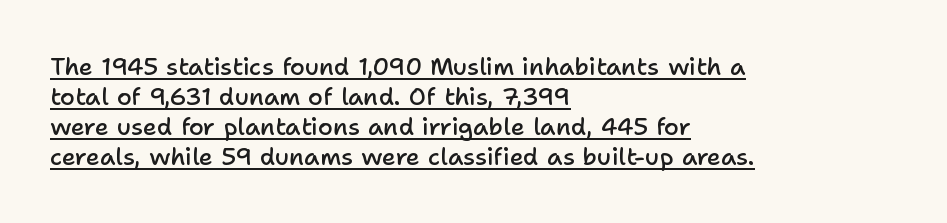
Line spacing here is normal. Tall strokes in this sample are plumb rather than angled. What weight is shown? A semibold, between regular and bold. This is underlined copy, the kind a proofreader might mark for attention. Which margin do the lines hug? The left one — the right edge is uneven. Words appear dense and cohesive because spacing is normal.
